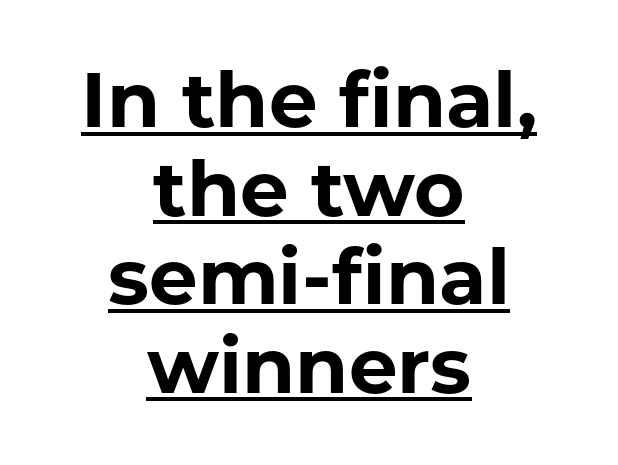
The rendering uses natural spacing where letterforms have individual widths. Type style note: lacks serifs. These characters rest on top of a visible drawn line. Look at the tracking — it's just the regular setting, nothing added. Whoever set this chose condensed vertical rhythm over breathing room. This sample uses an upright cut, with every glyph sitting square on the baseline.
